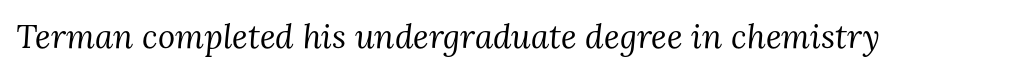
The image shows 33 px regular-weight serif type, italic (leaning right); set normal letter spacing, not underlined; medium stroke contrast and a medium x-height.
